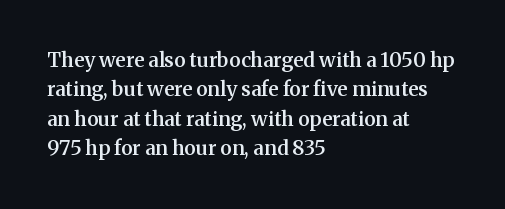
{"italic": "no", "bold": "semi", "underline": "no", "align": "left", "line_spacing": "normal", "line_spacing_ratio": 1.47, "letter_spacing": "normal", "letter_spacing_em": 0.0, "glyph_px": 20}
